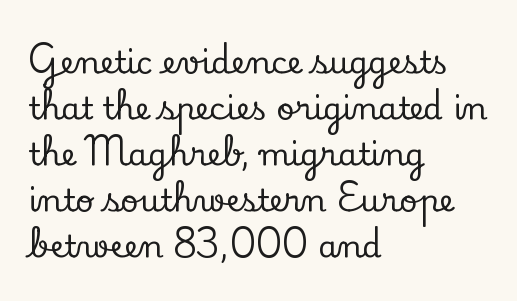
The image shows 31 px serif type, upright; set left-aligned, normal line spacing (1.48x), normal letter spacing, not underlined; low stroke contrast and a small x-height.
